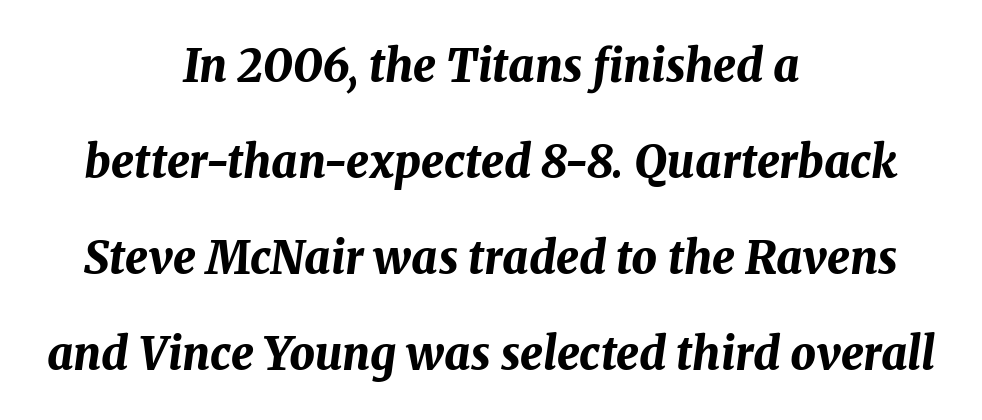
Q: Is the text bold? A: Yes.
Q: Is the text italic (slanted)? A: Yes, it leans right by about 8 degrees.
Q: Is the text underlined? A: No.
Q: How is the paragraph aligned? A: Centered.
Q: Is the spacing between letters normal or unusually wide? A: Normal.
Q: Is the spacing between lines tight, normal or loose? A: Loose.
Q: Width (condensed, normal, or wide)? A: Normal.
Q: Stroke contrast? A: Medium.
Q: x-height? A: Medium.
Q: Monospaced? A: No.
